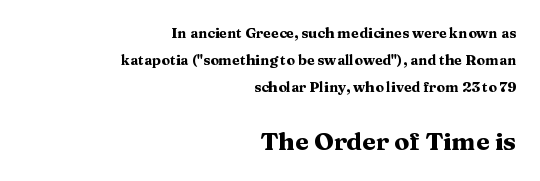
Q: Is the text bold? A: Yes.
Q: Is the text italic (slanted)? A: No, it is upright.
Q: Is the text underlined? A: No.
Q: How is the paragraph aligned? A: Right-aligned.
Q: Is the spacing between letters normal or unusually wide? A: Normal.
Q: Is the spacing between lines tight, normal or loose? A: Loose.
Q: Which block of text is set in a larger size, the first (top) or the second (bottom)? A: The second (bottom) one.
